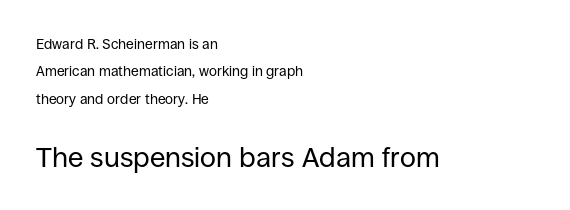
Q: Is the text bold? A: No.
Q: Is the text italic (slanted)? A: No, it is upright.
Q: Is the typeface a serif or a sans-serif typeface? A: Sans-serif.
Q: Is the text underlined? A: No.
Q: How is the paragraph aligned? A: Left-aligned.
Q: Is the spacing between letters normal or unusually wide? A: Normal.
Q: Is the spacing between lines tight, normal or loose? A: Loose.
Q: Which block of text is set in a larger size, the first (top) or the second (bottom)? A: The second (bottom) one.
Q: Width (condensed, normal, or wide)? A: Normal.
Q: Stroke contrast? A: Low.
Q: x-height? A: Large.
Q: Monospaced? A: No.
